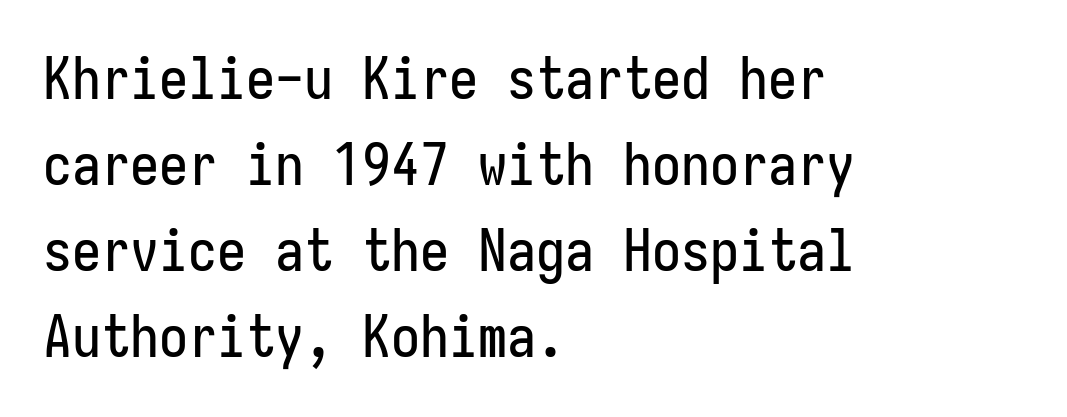
The image shows 58 px condensed sans-serif type, upright, monospaced; set left-aligned, normal line spacing (1.48x), normal letter spacing, not underlined; low stroke contrast and a medium x-height.
